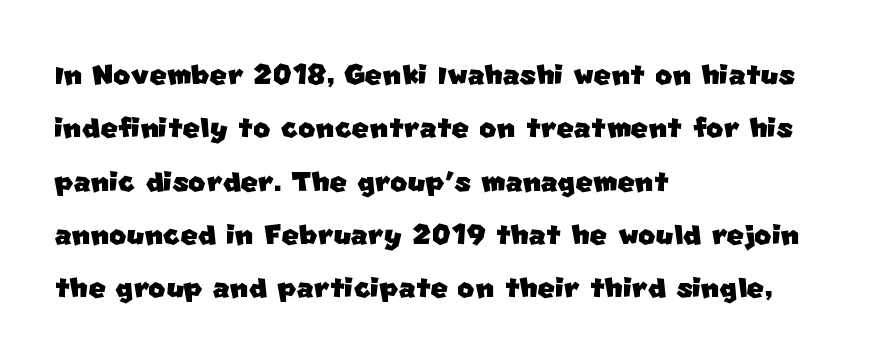
{"serif": "no", "width": "normal", "stroke_contrast": "low", "x_height": "large", "monospaced": "no", "underline": "no", "align": "left", "line_spacing": "normal", "line_spacing_ratio": 1.44, "letter_spacing": "normal", "letter_spacing_em": 0.0, "glyph_px": 37}
